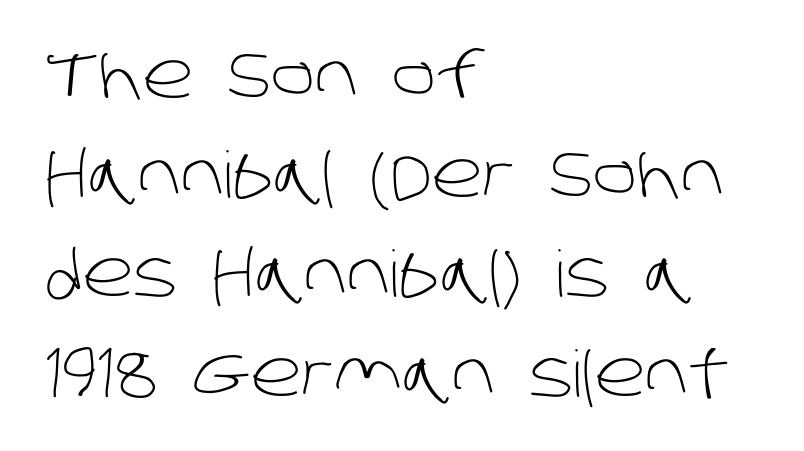
{"serif": "no", "bold": "no", "weight": "light", "width": "normal", "stroke_contrast": "low", "x_height": "large", "monospaced": "no", "underline": "no", "align": "left", "line_spacing": "normal", "line_spacing_ratio": 1.55, "letter_spacing": "normal", "letter_spacing_em": 0.0, "glyph_px": 64}
